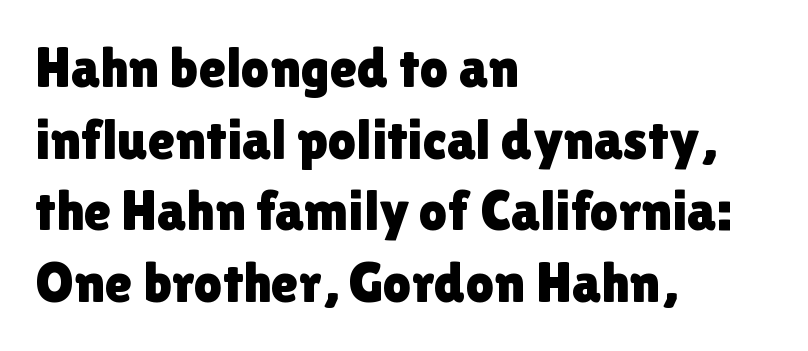
The type is set solid horizontally, with unmodified tracking. Baseline-to-baseline distance is the conventional proportion of letter height. Varying glyph widths throughout — classic text-font behaviour. The gap between lines stays unmarked. Classification — sans serif. These lines stack with their left ends in a neat column.
